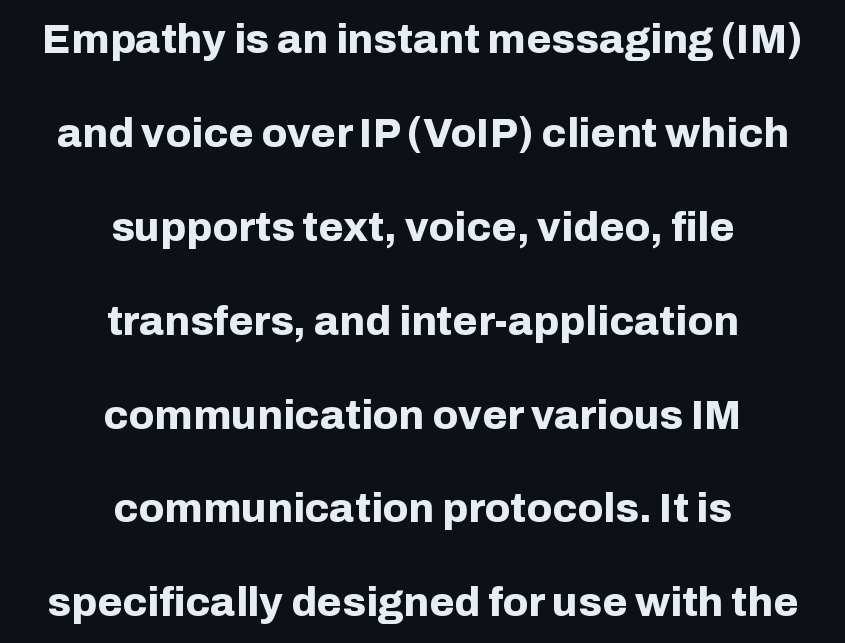
{"serif": "no", "italic": "no", "bold": "yes", "weight": "bold", "width": "normal", "stroke_contrast": "low", "x_height": "medium", "monospaced": "no", "underline": "no", "align": "center", "line_spacing": "loose", "line_spacing_ratio": 2.29, "letter_spacing": "normal", "letter_spacing_em": 0.0, "glyph_px": 41}
